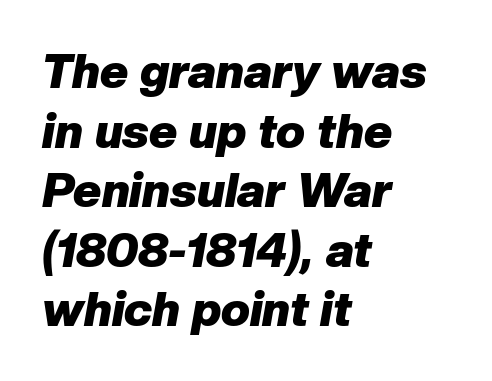
Q: Is the text bold? A: Yes.
Q: Is the text italic (slanted)? A: Yes, it leans right by about 10 degrees.
Q: Is the text underlined? A: No.
Q: How is the paragraph aligned? A: Left-aligned.
Q: Is the spacing between letters normal or unusually wide? A: Normal.
Q: Width (condensed, normal, or wide)? A: Normal.
Q: Stroke contrast? A: Low.
Q: x-height? A: Medium.
Q: Monospaced? A: No.
